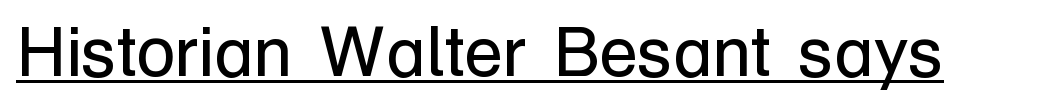
Q: Is the text bold? A: No.
Q: Is the text italic (slanted)? A: No, it is upright.
Q: Is the typeface a serif or a sans-serif typeface? A: Sans-serif.
Q: Is the text underlined? A: Yes.
Q: Is the spacing between letters normal or unusually wide? A: Normal.
Q: Width (condensed, normal, or wide)? A: Normal.
Q: Stroke contrast? A: Low.
Q: x-height? A: Medium.
Q: Monospaced? A: No.
